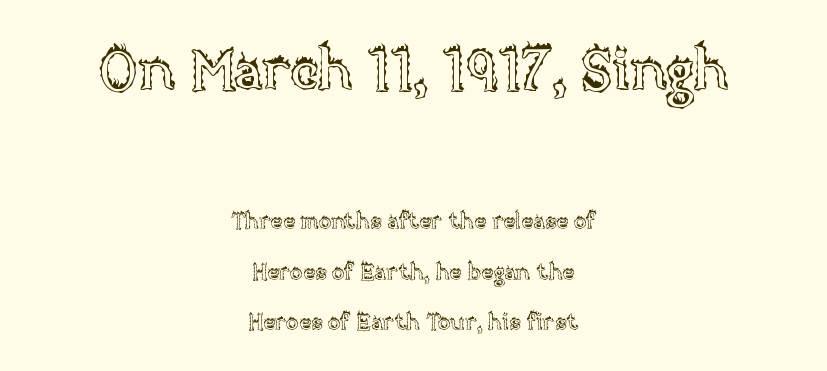
The passage is arranged like a title page — every line centered. Here the glyphs are tracked normally, forming tight word shapes. Notice how the stems are strictly vertical — no italics here. Here the first block reads like a headline and the second like body copy. Students, observe: this is what heavily led, spacious text looks like.
